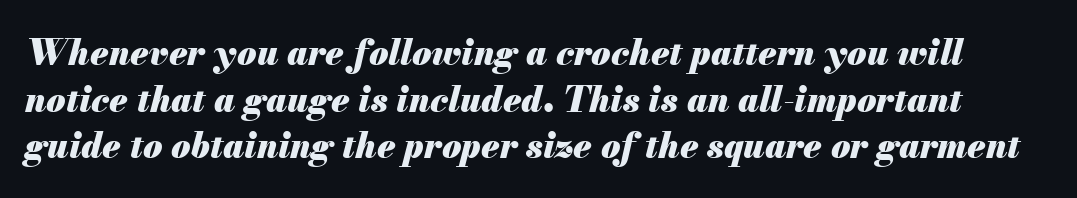
{"italic": "yes", "lean": "right", "slant_degrees": 13, "bold": "yes", "weight": "heavy", "width": "normal", "stroke_contrast": "medium", "x_height": "small", "monospaced": "no", "underline": "no", "line_spacing": "normal", "line_spacing_ratio": 1.33, "letter_spacing": "normal", "letter_spacing_em": 0.0, "glyph_px": 35}
